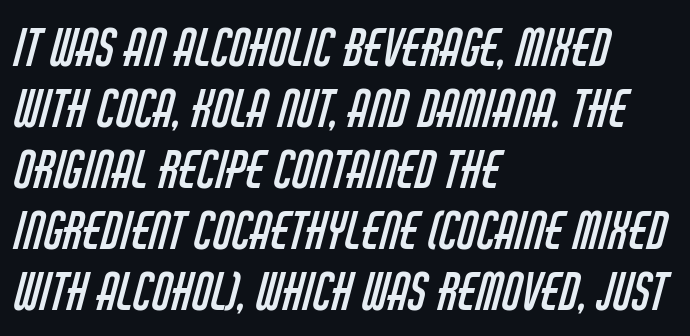
Serif or sans? Sans — the stroke terminals are bare. The letters look calm and open, with moderate or lighter stems. Nobody drew a line under any word here. Every row of glyphs begins at an identical x-position on the left.
